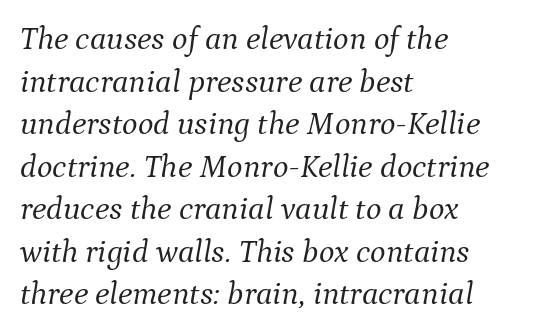
{"serif": "yes", "italic": "yes", "lean": "right", "slant_degrees": 9, "bold": "no", "weight": "light", "width": "normal", "stroke_contrast": "medium", "x_height": "medium", "monospaced": "no", "underline": "no", "align": "left", "line_spacing": "normal", "line_spacing_ratio": 1.29, "letter_spacing": "normal", "letter_spacing_em": 0.0, "glyph_px": 33}
